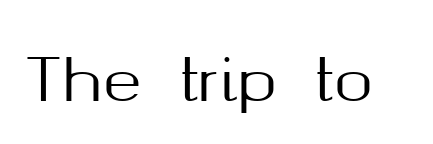
{"serif": "no", "italic": "no", "width": "normal", "stroke_contrast": "medium", "x_height": "medium", "monospaced": "no", "underline": "no", "letter_spacing": "normal", "letter_spacing_em": 0.0, "glyph_px": 59}
